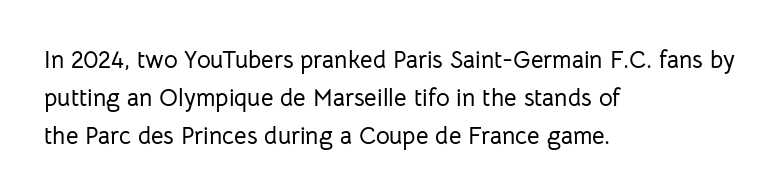
Q: Is the text italic (slanted)? A: No, it is upright.
Q: Is the text underlined? A: No.
Q: How is the paragraph aligned? A: Left-aligned.
Q: Is the spacing between letters normal or unusually wide? A: Normal.
Q: Is the spacing between lines tight, normal or loose? A: Normal.
